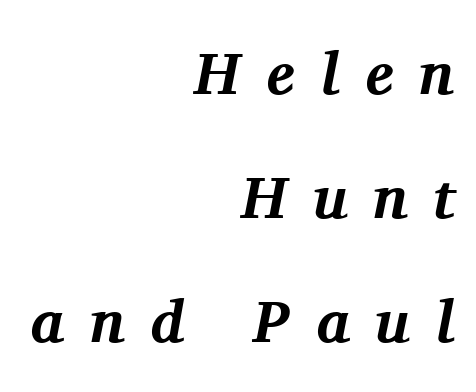
Between one letter and the next there's a generous, obvious gap. Looking at the ascenders, they clearly lean. You could fit nearly another row in the gap between these rows. Does the weight exceed regular? Yes, all the way to bold.
